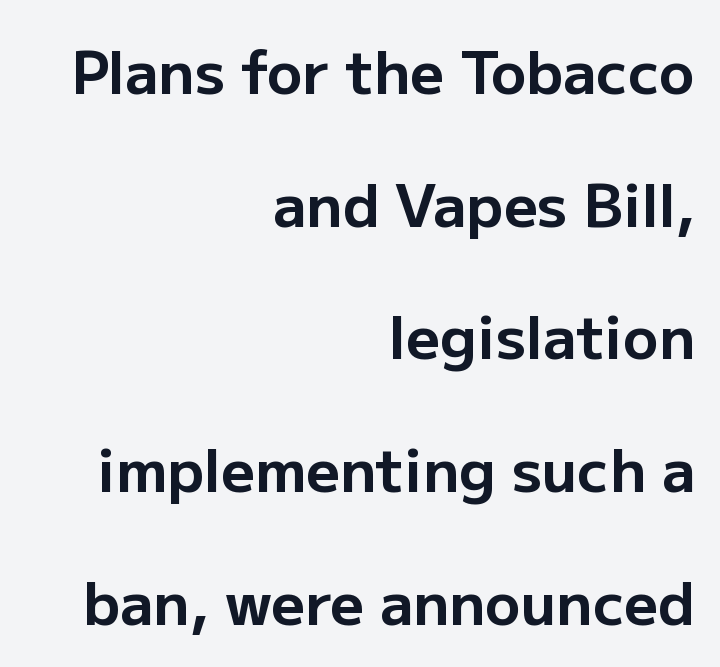
The letterforms sit shoulder to shoulder at normal distance. Anything drawn beneath the words? Only blank space. Is this a sans? Yes — the strokes have no serifs. The paragraph shown leans on its right margin. Each glyph is drawn with heavy, bold strokes.
